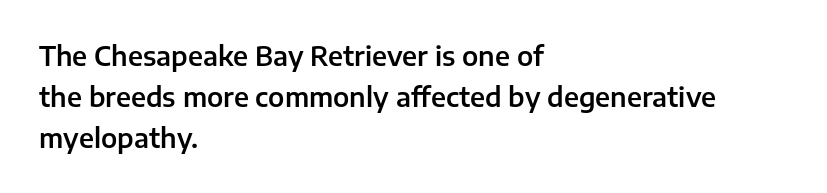
The image shows 26 px text type, upright; set left-aligned, normal line spacing (1.57x), normal letter spacing, not underlined.
